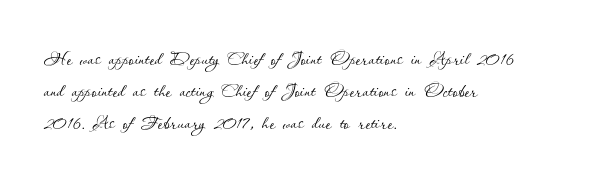
The passage shown is not underscored anywhere. Words appear dense and cohesive because spacing is normal. Alignment: flush left.
